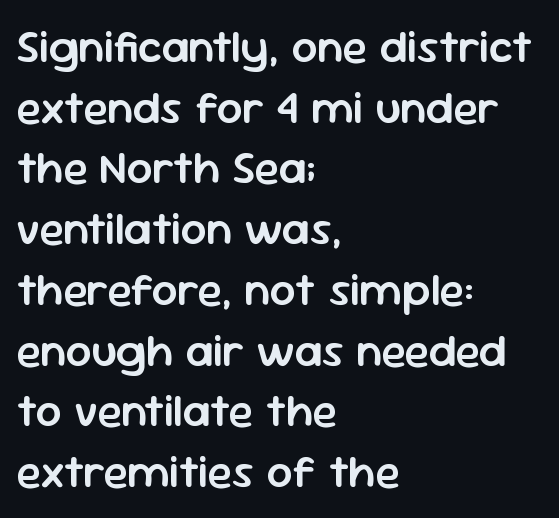
Q: Is the text bold? A: Semi-bold.
Q: Is the text italic (slanted)? A: No, it is upright.
Q: Is the typeface a serif or a sans-serif typeface? A: Sans-serif.
Q: Is the text underlined? A: No.
Q: How is the paragraph aligned? A: Left-aligned.
Q: Is the spacing between letters normal or unusually wide? A: Normal.
Q: Is the spacing between lines tight, normal or loose? A: Normal.
Q: Width (condensed, normal, or wide)? A: Normal.
Q: Stroke contrast? A: Low.
Q: x-height? A: Medium.
Q: Monospaced? A: No.
